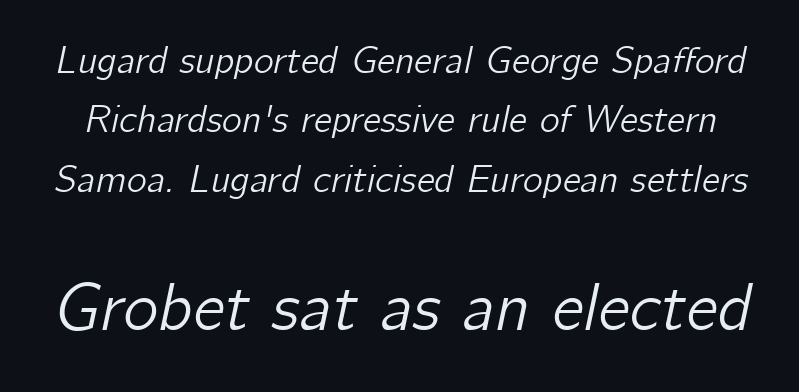
{"italic": "yes", "lean": "right", "slant_degrees": 12, "width": "normal", "stroke_contrast": "low", "x_height": "medium", "monospaced": "no", "underline": "no", "line_spacing": "normal", "line_spacing_ratio": 1.56, "letter_spacing": "normal", "letter_spacing_em": 0.0, "larger_block": "second", "size_ratio": 1.76, "glyph_px": 67}
